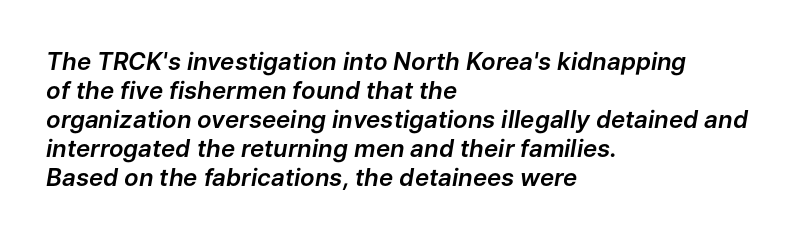
The image shows 24 px text type, italic (leaning right); set left-aligned, line spacing 1.21x, normal letter spacing, not underlined.
